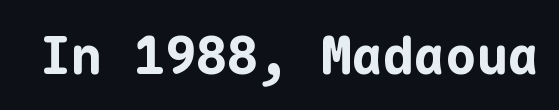
Unlike a traditional serif, this face leaves its strokes unadorned. A typesetter would mark this as roman, not italic. Every character here occupies the same horizontal width, giving the sample a typewriter-like rhythm. A typesetter would call this zero additional tracking. Beneath every word, the page is bare.
